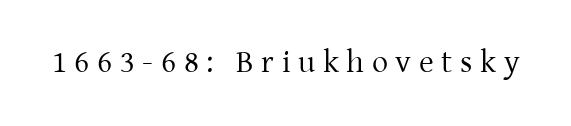
The image shows 32 px regular-weight serif type, upright; set unusually wide letter spacing (+0.24 em), not underlined; low stroke contrast and a medium x-height.
